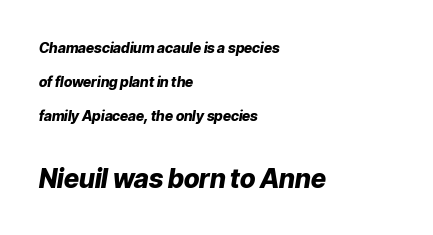
{"italic": "yes", "lean": "right", "slant_degrees": 9, "bold": "yes", "underline": "no", "align": "left", "line_spacing": "loose", "line_spacing_ratio": 2.44, "letter_spacing": "normal", "letter_spacing_em": 0.0, "larger_block": "second", "size_ratio": 1.86, "glyph_px": 26}
